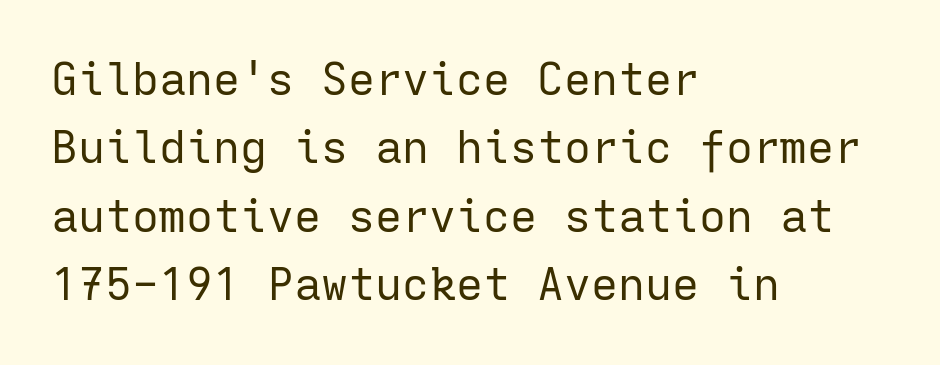
Q: Is the text bold? A: No.
Q: Is the text italic (slanted)? A: No, it is upright.
Q: Is the typeface a serif or a sans-serif typeface? A: Sans-serif.
Q: Is the text underlined? A: No.
Q: How is the paragraph aligned? A: Left-aligned.
Q: Is the spacing between letters normal or unusually wide? A: Normal.
Q: Is the spacing between lines tight, normal or loose? A: Normal.
Q: Width (condensed, normal, or wide)? A: Normal.
Q: Stroke contrast? A: Low.
Q: x-height? A: Medium.
Q: Monospaced? A: Yes.
